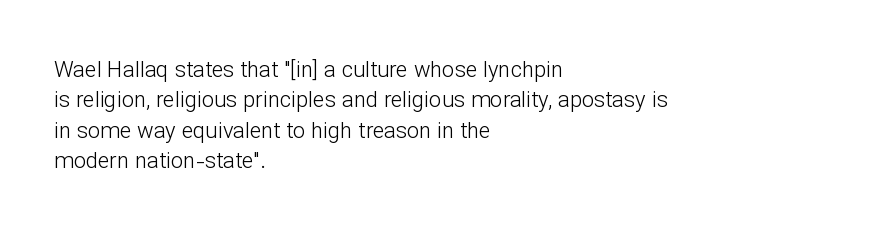
The image shows 22 px text type, upright; set left-aligned, normal line spacing (1.38x), normal letter spacing, not underlined.
